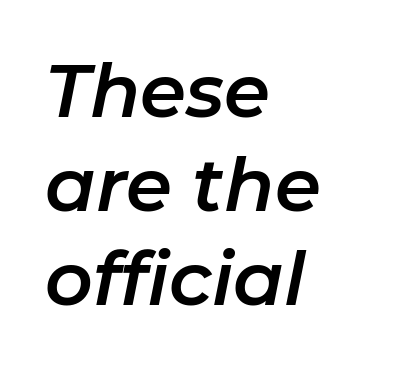
Q: Is the text italic (slanted)? A: Yes, it leans right by about 11 degrees.
Q: Is the text underlined? A: No.
Q: How is the paragraph aligned? A: Left-aligned.
Q: Is the spacing between letters normal or unusually wide? A: Normal.
Q: Is the spacing between lines tight, normal or loose? A: Normal.
Q: Width (condensed, normal, or wide)? A: Normal.
Q: Stroke contrast? A: Low.
Q: x-height? A: Medium.
Q: Monospaced? A: No.
